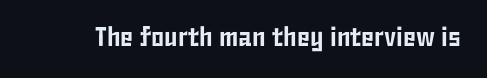
{"italic": "no", "underline": "no", "letter_spacing": "normal", "letter_spacing_em": 0.0, "glyph_px": 27}
